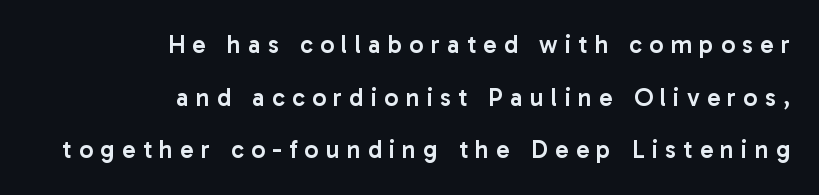
{"italic": "no", "bold": "semi", "underline": "no", "align": "right", "line_spacing": "loose", "line_spacing_ratio": 2.11, "letter_spacing": "wide", "letter_spacing_em": 0.29, "glyph_px": 25}
